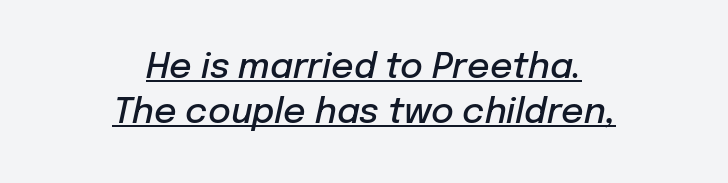
The letters are semibold — heavier than regular but short of a full bold. Is there an underline? Yes — a line sits under the letters. Neither beginnings nor endings align; midpoints do. No extra tracking has been applied to these lines. Note the varied advance widths — an 'i' is clearly narrower than an 'm'.
